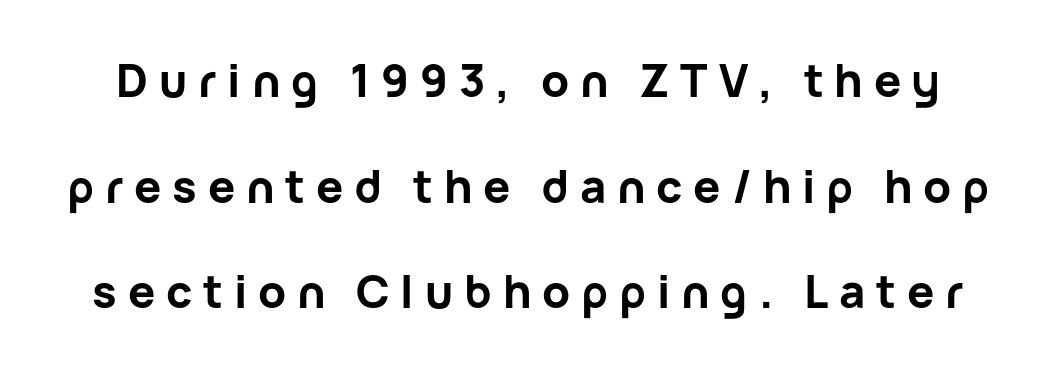
Quick note: interline space is abundant. This is sans-serif lettering, the kind often seen on screens and signage. Students, this is bold: see how much ink each stroke carries. You could not count columns in this text — the font is proportionally spaced. The space beneath each line is pristine and unruled. The tracking jumps out immediately: characters are airy and widely separated.
